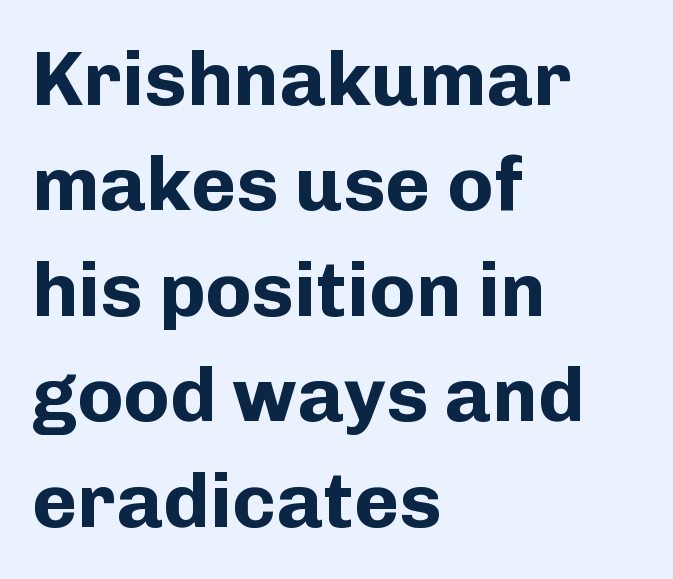
Q: Is the text bold? A: Yes.
Q: Is the text italic (slanted)? A: No, it is upright.
Q: Is the typeface a serif or a sans-serif typeface? A: Sans-serif.
Q: Is the text underlined? A: No.
Q: How is the paragraph aligned? A: Left-aligned.
Q: Is the spacing between letters normal or unusually wide? A: Normal.
Q: Is the spacing between lines tight, normal or loose? A: Normal.
Q: Width (condensed, normal, or wide)? A: Normal.
Q: Stroke contrast? A: Low.
Q: x-height? A: Medium.
Q: Monospaced? A: No.
